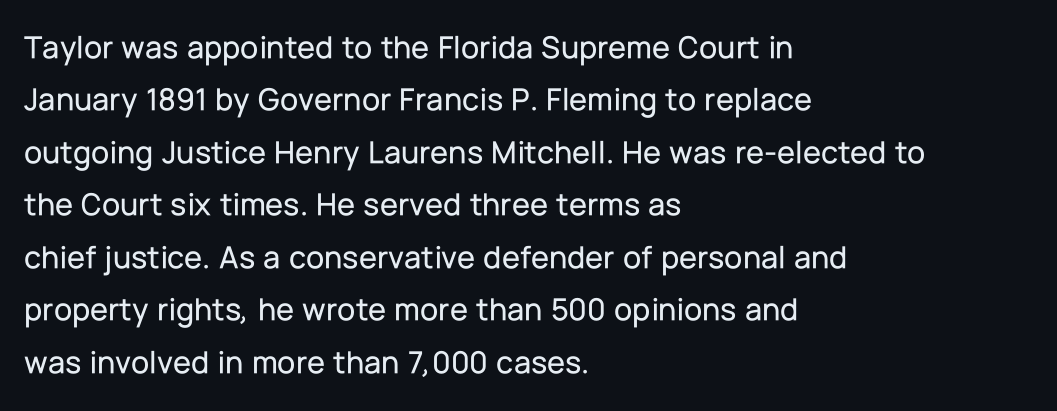
{"serif": "no", "italic": "no", "width": "normal", "stroke_contrast": "low", "x_height": "medium", "monospaced": "no", "underline": "no", "align": "left", "line_spacing": "normal", "line_spacing_ratio": 1.59, "letter_spacing": "normal", "letter_spacing_em": 0.0, "glyph_px": 33}
